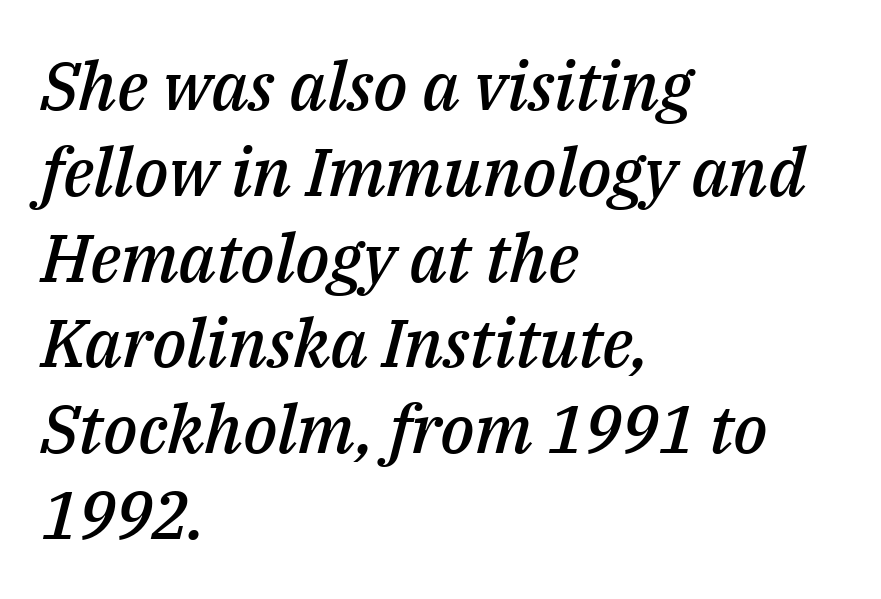
The image shows 67 px semibold type, italic (leaning right); set left-aligned, normal line spacing (1.28x), normal letter spacing, not underlined; medium stroke contrast and a medium x-height.
